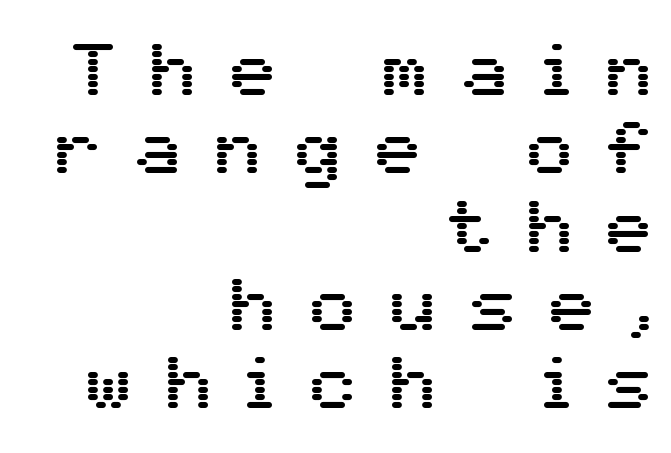
You could only call the tracking loose — the letters float apart. Closely set lines give the paragraph a compact silhouette. Vertical strokes here are truly vertical. The lines in this sample share a right terminus and differ only in where they begin. A typesetter would call this proportional, since set widths differ per character.
